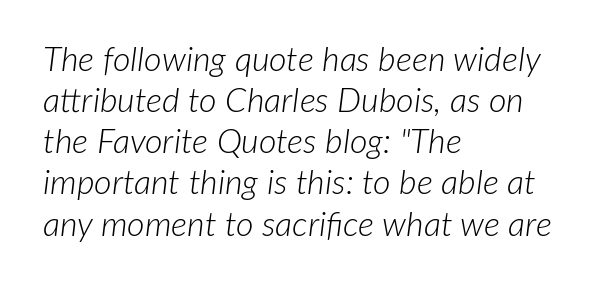
Summary of weight: not heavy and not bold. Has an underline been added? It has not. The lines in this sample share a left origin and differ only in where they stop. Tracking value appears to be zero — textbook default spacing. Rendered with sloped, italic letterforms. You could not count columns in this text — the font is proportionally spaced.
